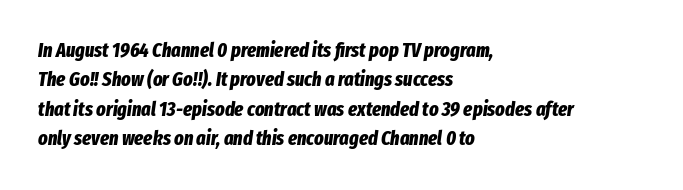
The image shows 20 px bold type, italic (leaning right); set left-aligned, normal line spacing (1.47x), normal letter spacing, not underlined.
